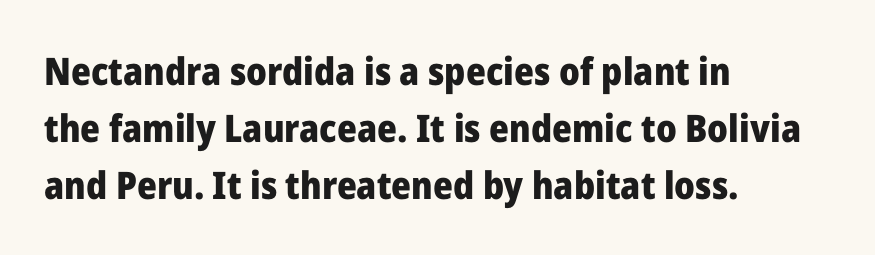
{"serif": "no", "italic": "no", "bold": "yes", "weight": "heavy", "width": "normal", "stroke_contrast": "low", "x_height": "medium", "monospaced": "no", "underline": "no", "align": "left", "line_spacing": "normal", "line_spacing_ratio": 1.5, "letter_spacing": "normal", "letter_spacing_em": 0.0, "glyph_px": 38}
